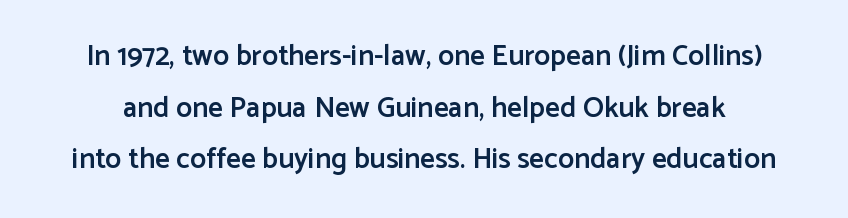
Each row of text sits above clean, open space. The specimen reads as upright at a glance. The tracking reads as untouched default to a designer's eye. The passage shown is typed in a proportional face where columns would drift.
